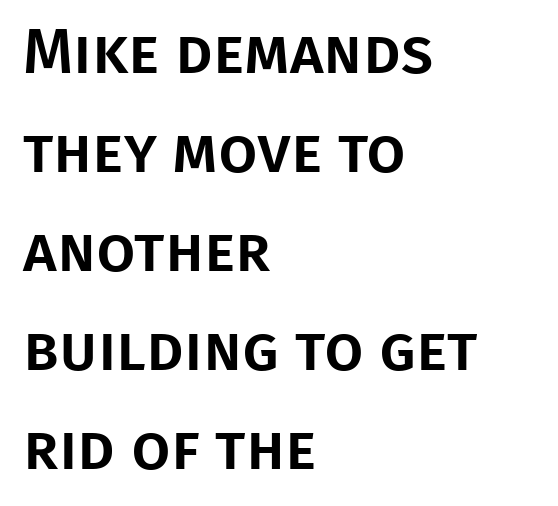
Plain, unruled lines of type. Character widths vary here, with narrow letters taking less room than wide ones. This is roman type, the default non-slanted kind. No feet cap the strokes, marking this as sans-serif type.
